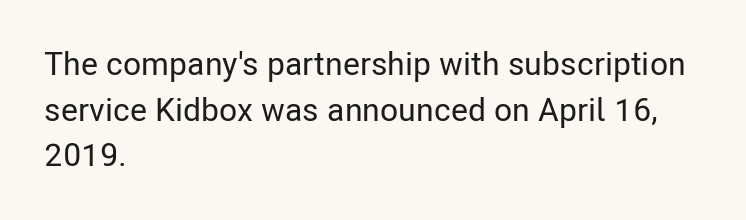
Letterform terminals end flat and unadorned throughout the passage. A classic flush-left, rag-right setting is used for this passage. You could not count columns in this text — the font is proportionally spaced. Check under the words: just untouched page. Notice how the stems are strictly vertical — no italics here.
